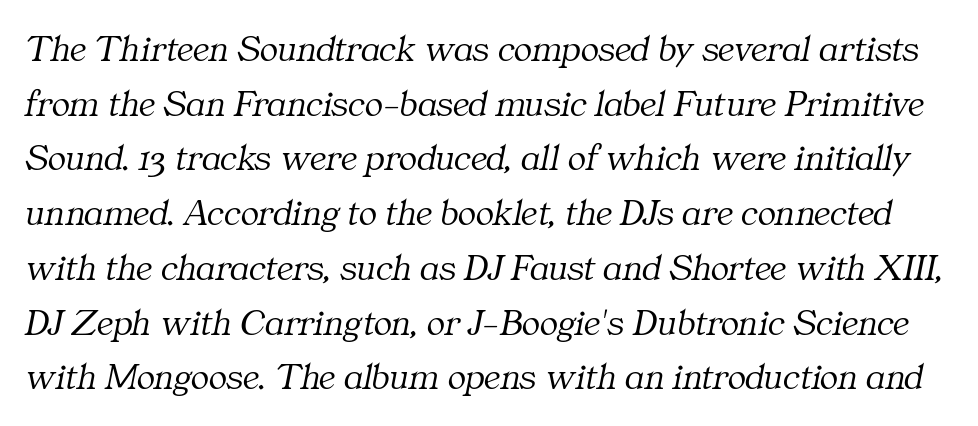
The image shows 38 px light serif type, italic (leaning right); set normal line spacing (1.44x), normal letter spacing, not underlined; medium stroke contrast and a medium x-height.
